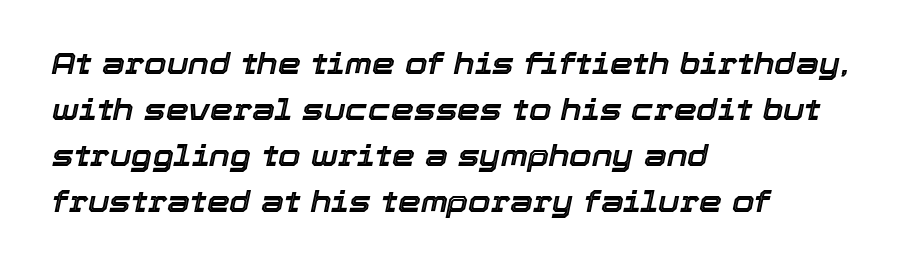
The image shows 29 px text type, italic (leaning right); set left-aligned, normal line spacing (1.59x), normal letter spacing, not underlined; a medium x-height.
